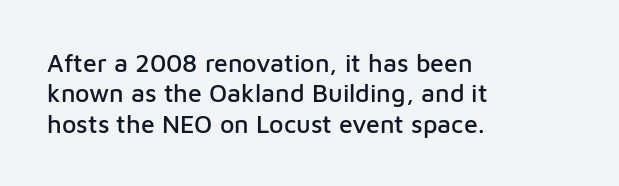
The image shows 25 px text type, upright; set left-aligned, line spacing 1.22x, normal letter spacing, not underlined.
